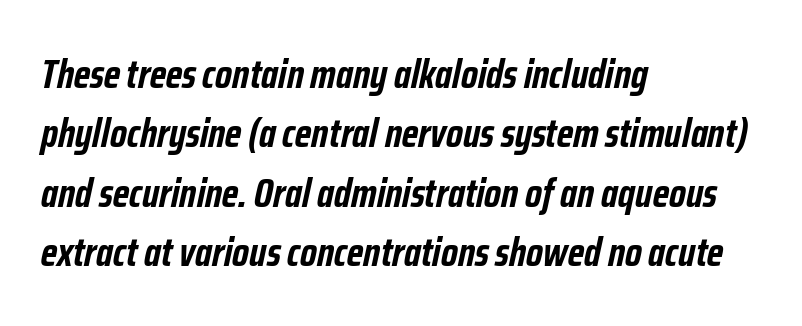
The image shows 41 px semibold, condensed type, italic (leaning right); set left-aligned, normal line spacing (1.45x), normal letter spacing, not underlined; low stroke contrast and a medium x-height.
